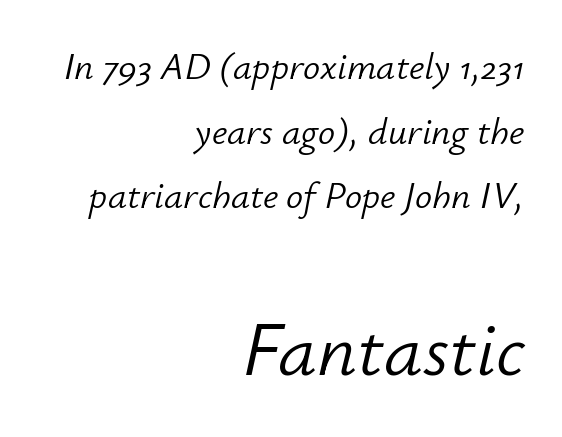
A typesetter would call this proportional, since set widths differ per character. Between one letter and the next there's only the usual sliver of space. The foot of each line stays bare and open. Whoever set this made the second block the dominant, larger element.
